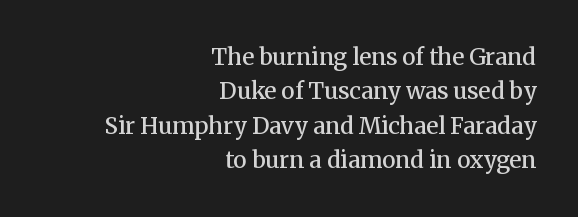
Q: Is the text bold? A: Semi-bold.
Q: Is the text italic (slanted)? A: No, it is upright.
Q: Is the text underlined? A: No.
Q: How is the paragraph aligned? A: Right-aligned.
Q: Is the spacing between letters normal or unusually wide? A: Normal.
Q: Is the spacing between lines tight, normal or loose? A: Normal.
